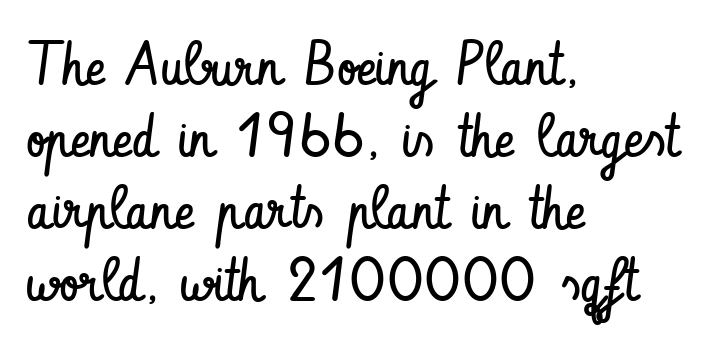
{"serif": "no", "italic": "no", "bold": "no", "weight": "regular", "width": "condensed", "stroke_contrast": "low", "x_height": "small", "monospaced": "no", "underline": "no", "align": "left", "line_spacing_ratio": 1.2, "letter_spacing": "normal", "letter_spacing_em": 0.0, "glyph_px": 60}
